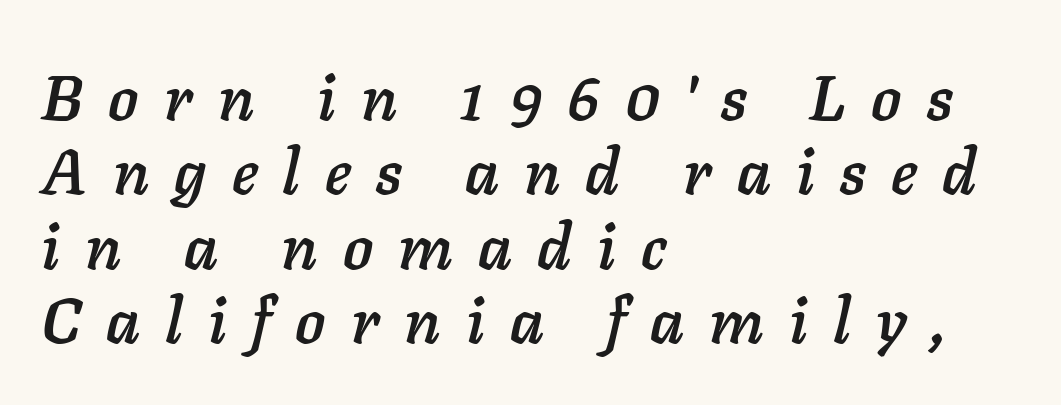
{"italic": "yes", "lean": "right", "slant_degrees": 11, "width": "normal", "stroke_contrast": "low", "x_height": "medium", "monospaced": "no", "underline": "no", "align": "left", "line_spacing_ratio": 1.18, "letter_spacing": "wide", "letter_spacing_em": 0.4, "glyph_px": 63}
